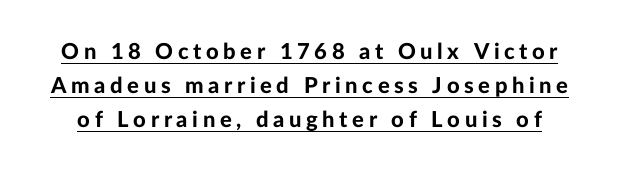
Q: Is the text bold? A: Yes.
Q: Is the text italic (slanted)? A: No, it is upright.
Q: Is the text underlined? A: Yes.
Q: Is the spacing between letters normal or unusually wide? A: Unusually wide.
Q: Is the spacing between lines tight, normal or loose? A: Normal.
